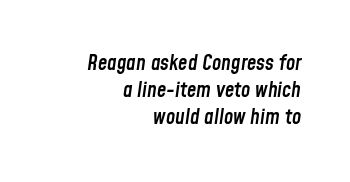
Is there much room between lines? A standard amount, neither cramped nor airy. The specimen reads as italic at a glance. Tracking value appears to be zero — textbook default spacing. Heft: intermediate — a semibold.
